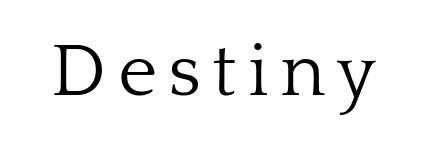
{"serif": "yes", "italic": "no", "bold": "no", "weight": "light", "width": "normal", "stroke_contrast": "low", "x_height": "medium", "monospaced": "no", "underline": "no", "glyph_px": 75}
